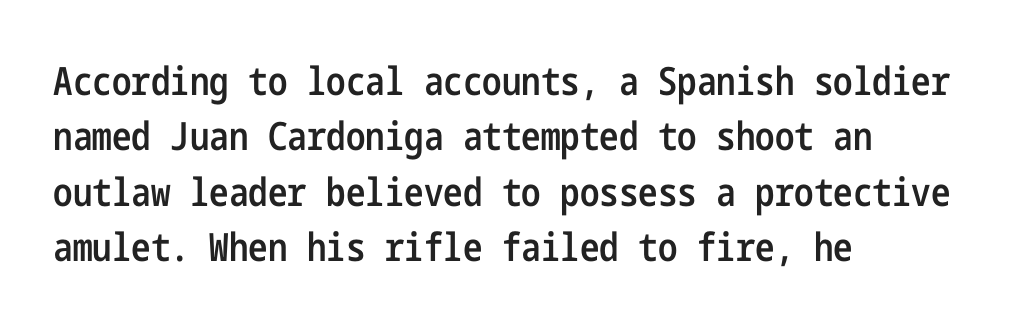
{"serif": "no", "italic": "no", "bold": "semi", "weight": "semibold", "width": "condensed", "stroke_contrast": "low", "x_height": "medium", "underline": "no", "align": "left", "line_spacing": "normal", "line_spacing_ratio": 1.42, "letter_spacing": "normal", "letter_spacing_em": 0.0, "glyph_px": 39}
